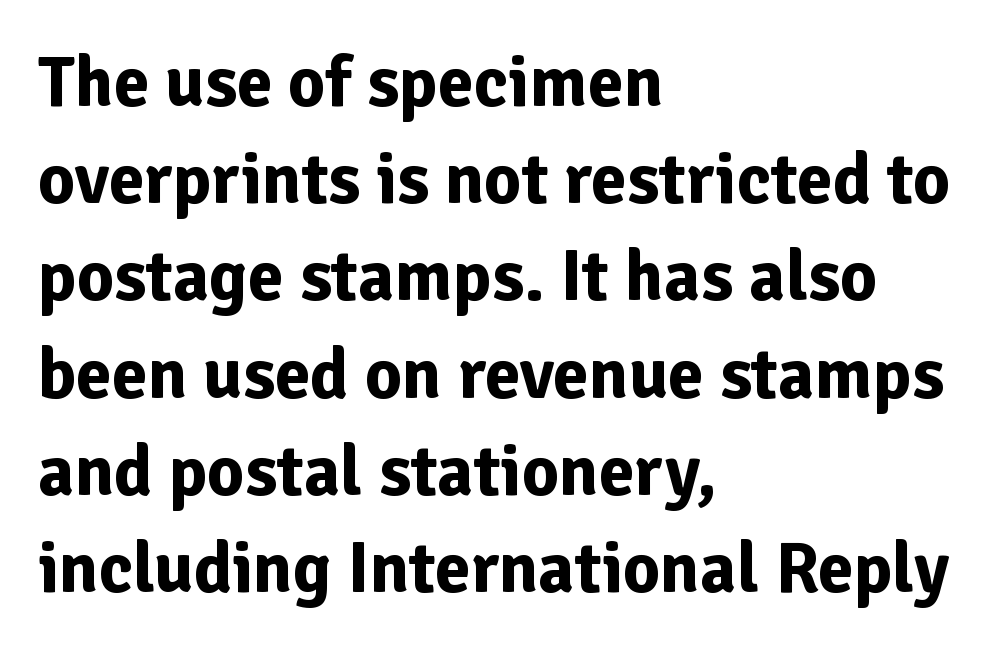
{"serif": "no", "italic": "no", "bold": "yes", "weight": "bold", "width": "normal", "stroke_contrast": "low", "x_height": "medium", "monospaced": "no", "underline": "no", "align": "left", "line_spacing": "normal", "line_spacing_ratio": 1.35, "letter_spacing": "normal", "letter_spacing_em": 0.0, "glyph_px": 72}
